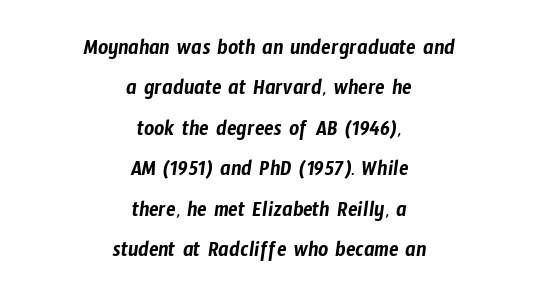
What stands out about the letter spacing? Nothing — it is the standard amount. Unmarked baselines from the first word to the last. The lines in this sample share a center point and differ in where they start and stop.
